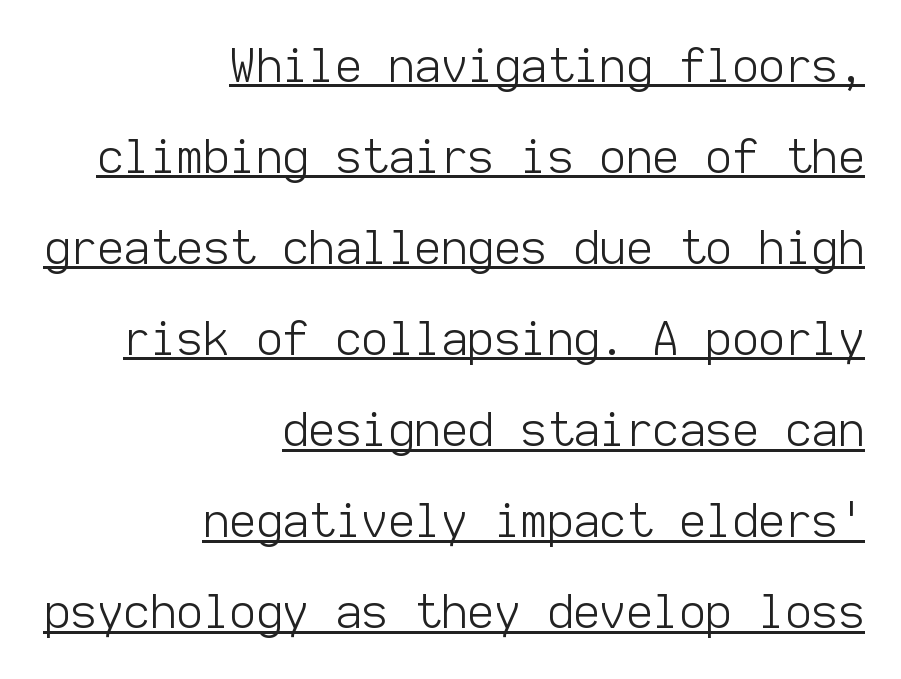
Q: Is the text bold? A: No.
Q: Is the text italic (slanted)? A: No, it is upright.
Q: Is the typeface a serif or a sans-serif typeface? A: Sans-serif.
Q: Is the text underlined? A: Yes.
Q: How is the paragraph aligned? A: Right-aligned.
Q: Is the spacing between letters normal or unusually wide? A: Normal.
Q: Is the spacing between lines tight, normal or loose? A: Loose.
Q: Width (condensed, normal, or wide)? A: Normal.
Q: Stroke contrast? A: Low.
Q: x-height? A: Medium.
Q: Monospaced? A: Yes.
